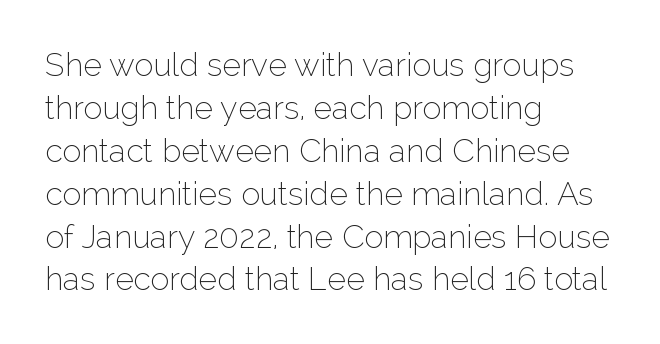
Q: Is the text bold? A: No.
Q: Is the text italic (slanted)? A: No, it is upright.
Q: Is the typeface a serif or a sans-serif typeface? A: Sans-serif.
Q: Is the text underlined? A: No.
Q: How is the paragraph aligned? A: Left-aligned.
Q: Is the spacing between letters normal or unusually wide? A: Normal.
Q: Is the spacing between lines tight, normal or loose? A: Normal.
Q: Width (condensed, normal, or wide)? A: Normal.
Q: Stroke contrast? A: Low.
Q: x-height? A: Medium.
Q: Monospaced? A: No.
